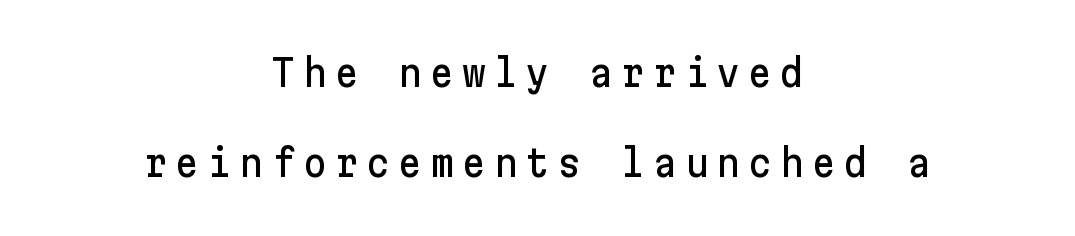
{"serif": "no", "italic": "no", "width": "normal", "stroke_contrast": "low", "x_height": "medium", "underline": "no", "align": "center", "line_spacing": "loose", "line_spacing_ratio": 2.44, "letter_spacing": "wide", "letter_spacing_em": 0.21, "glyph_px": 37}
